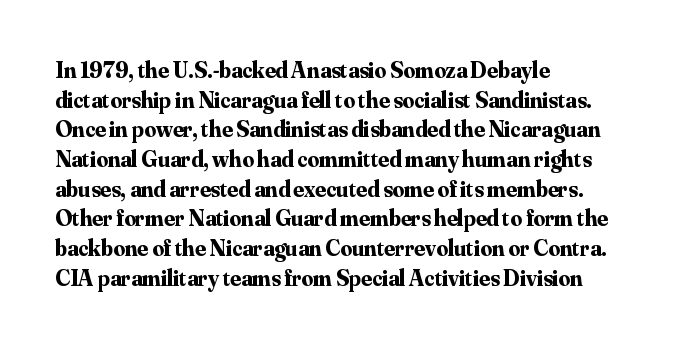
The image shows 23 px bold type, upright; set left-aligned, normal line spacing (1.29x), normal letter spacing, not underlined.
